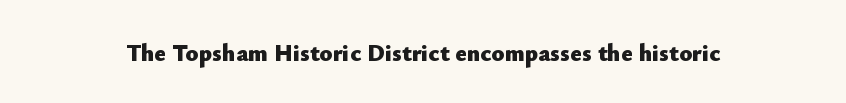
{"italic": "no", "bold": "yes", "underline": "no", "letter_spacing": "normal", "letter_spacing_em": 0.0, "glyph_px": 24}
